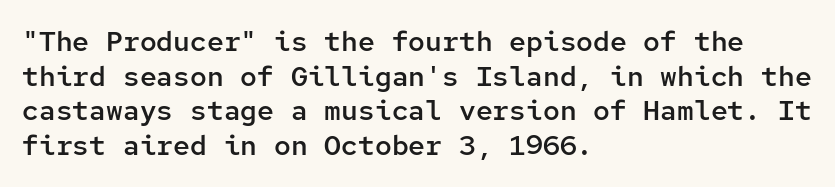
Q: Is the text bold? A: Semi-bold.
Q: Is the text italic (slanted)? A: No, it is upright.
Q: Is the typeface a serif or a sans-serif typeface? A: Sans-serif.
Q: Is the text underlined? A: No.
Q: How is the paragraph aligned? A: Left-aligned.
Q: Is the spacing between letters normal or unusually wide? A: Normal.
Q: Width (condensed, normal, or wide)? A: Normal.
Q: Stroke contrast? A: Low.
Q: x-height? A: Medium.
Q: Monospaced? A: Yes.
